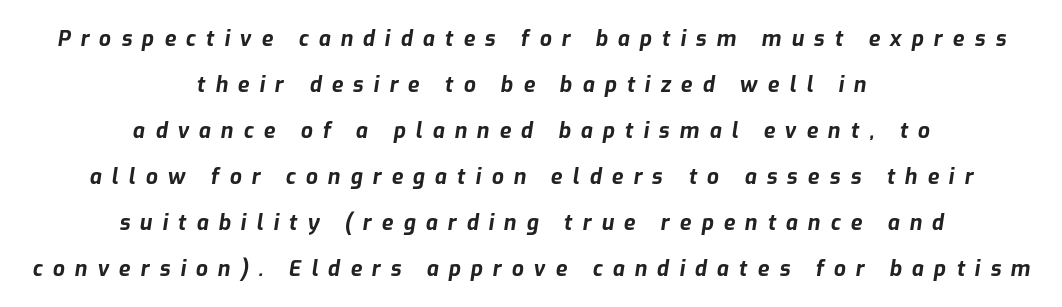
{"italic": "yes", "lean": "right", "slant_degrees": 9, "bold": "yes", "underline": "no", "align": "center", "line_spacing": "loose", "line_spacing_ratio": 2.19, "letter_spacing": "wide", "letter_spacing_em": 0.48, "glyph_px": 21}
